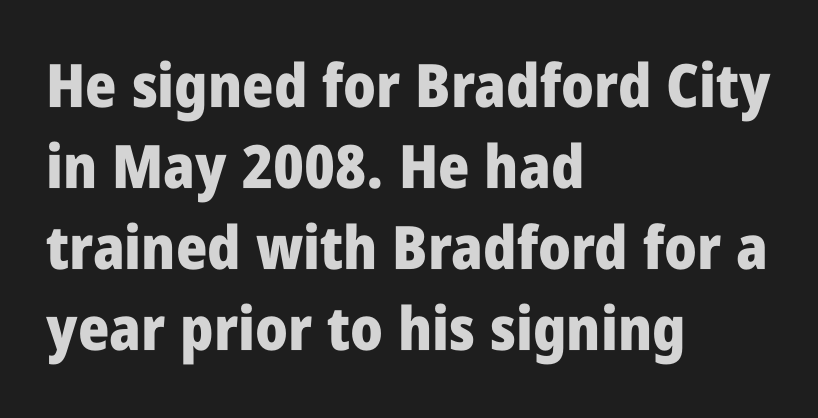
The image shows 60 px heavy, condensed sans-serif type, upright; set left-aligned, normal line spacing (1.35x), normal letter spacing, not underlined; low stroke contrast and a large x-height.
